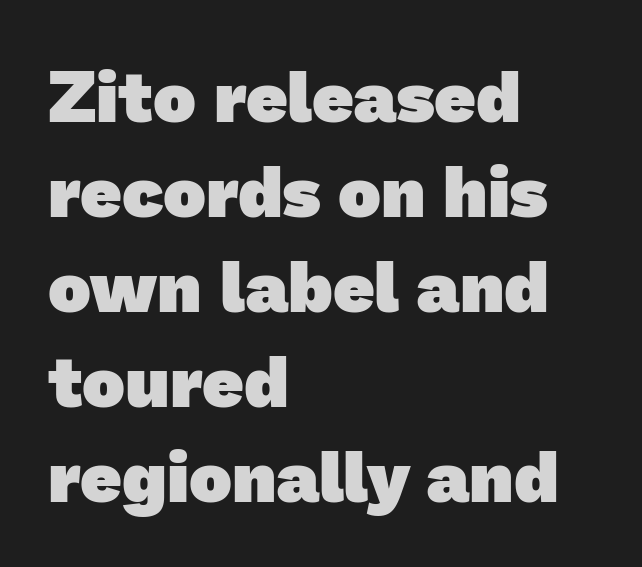
The image shows 72 px heavy sans-serif type; set left-aligned, normal line spacing (1.32x), normal letter spacing, not underlined; low stroke contrast and a medium x-height.
